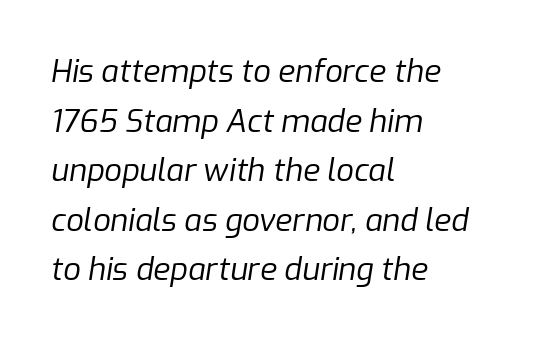
{"italic": "yes", "lean": "right", "slant_degrees": 9, "bold": "no", "weight": "regular", "width": "normal", "stroke_contrast": "low", "x_height": "medium", "monospaced": "no", "underline": "no", "align": "left", "line_spacing": "normal", "line_spacing_ratio": 1.6, "letter_spacing": "normal", "letter_spacing_em": 0.0, "glyph_px": 31}
